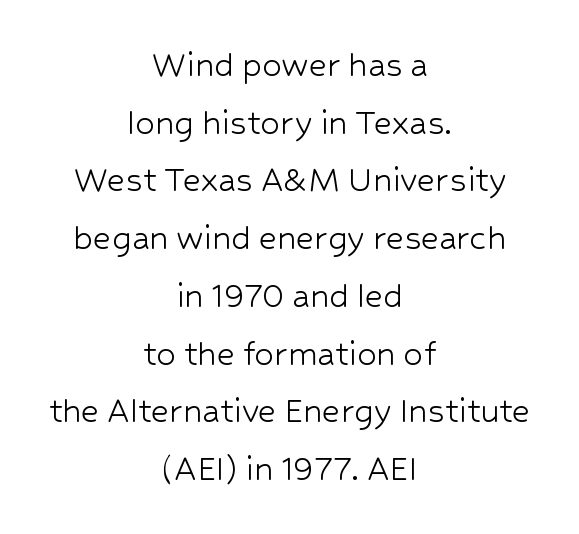
{"serif": "no", "italic": "no", "bold": "no", "weight": "light", "width": "normal", "stroke_contrast": "low", "x_height": "medium", "monospaced": "no", "underline": "no", "align": "center", "line_spacing": "normal", "line_spacing_ratio": 1.48, "letter_spacing": "normal", "letter_spacing_em": 0.0, "glyph_px": 39}
